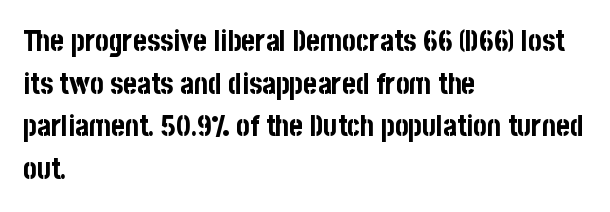
The face used here is proportionally spaced, like ordinary book or web type. The line texture is even and compact thanks to regular tracking. Beneath every word, the page is bare. Summary of weight: heavy, a full bold.
